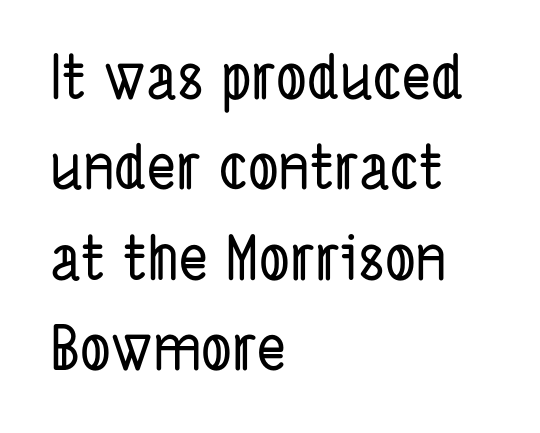
Q: Is the typeface a serif or a sans-serif typeface? A: Sans-serif.
Q: Is the text underlined? A: No.
Q: How is the paragraph aligned? A: Left-aligned.
Q: Is the spacing between letters normal or unusually wide? A: Normal.
Q: Is the spacing between lines tight, normal or loose? A: Normal.
Q: Width (condensed, normal, or wide)? A: Condensed.
Q: Stroke contrast? A: Low.
Q: x-height? A: Medium.
Q: Monospaced? A: No.
